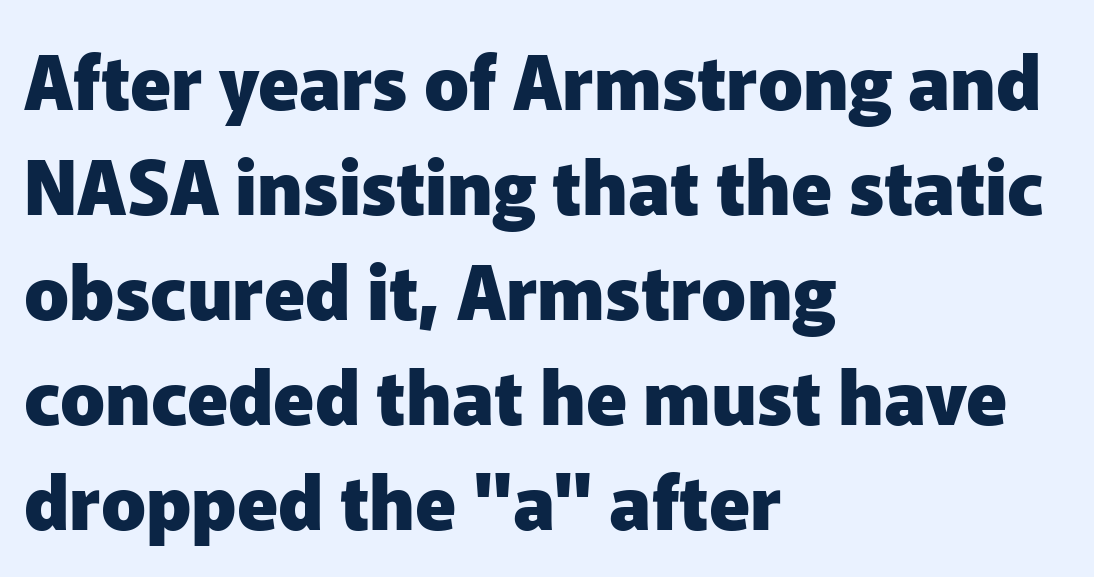
The letters sit at their default tracking, neither squeezed nor spread. The font family rendered here belongs to the sans-serif group. Does the copy run flush right? No — it runs flush left. What weight is shown? A full bold with thick strokes. The rendering uses natural spacing where letterforms have individual widths.
